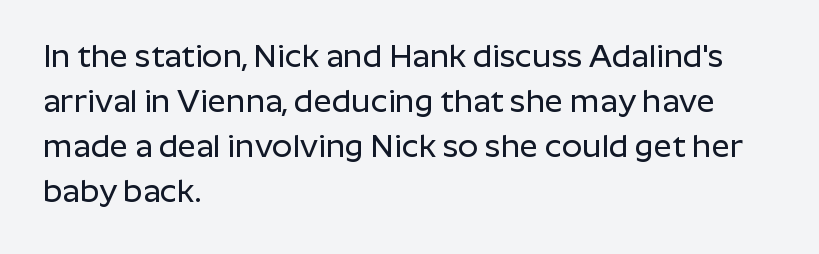
A typesetter would mark this as roman, not italic. Line starts are locked; line ends wander. Nope, no serifs anywhere on these letters. Beneath every word, the page is bare.
